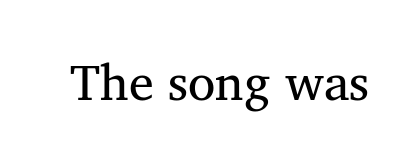
Q: Is the text bold? A: No.
Q: Is the text italic (slanted)? A: No, it is upright.
Q: Is the typeface a serif or a sans-serif typeface? A: Serif.
Q: Is the text underlined? A: No.
Q: Is the spacing between letters normal or unusually wide? A: Normal.
Q: Width (condensed, normal, or wide)? A: Normal.
Q: Stroke contrast? A: Medium.
Q: x-height? A: Medium.
Q: Monospaced? A: No.
